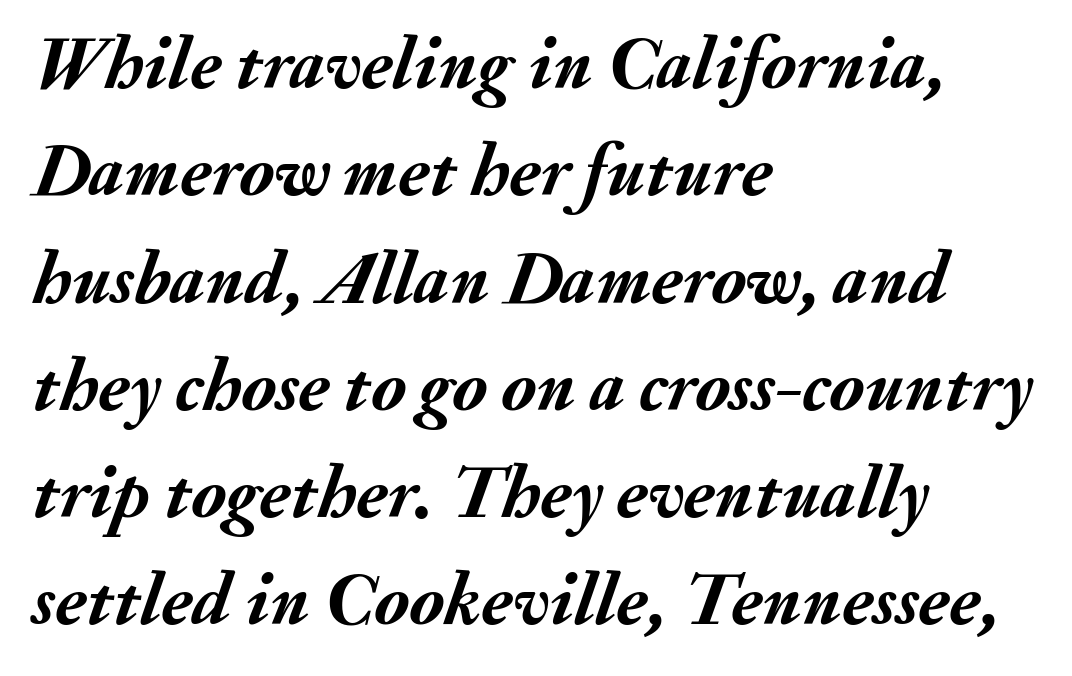
The image shows 74 px semibold type, italic (leaning right); set left-aligned, normal line spacing (1.45x), normal letter spacing, not underlined; medium stroke contrast and a small x-height.
